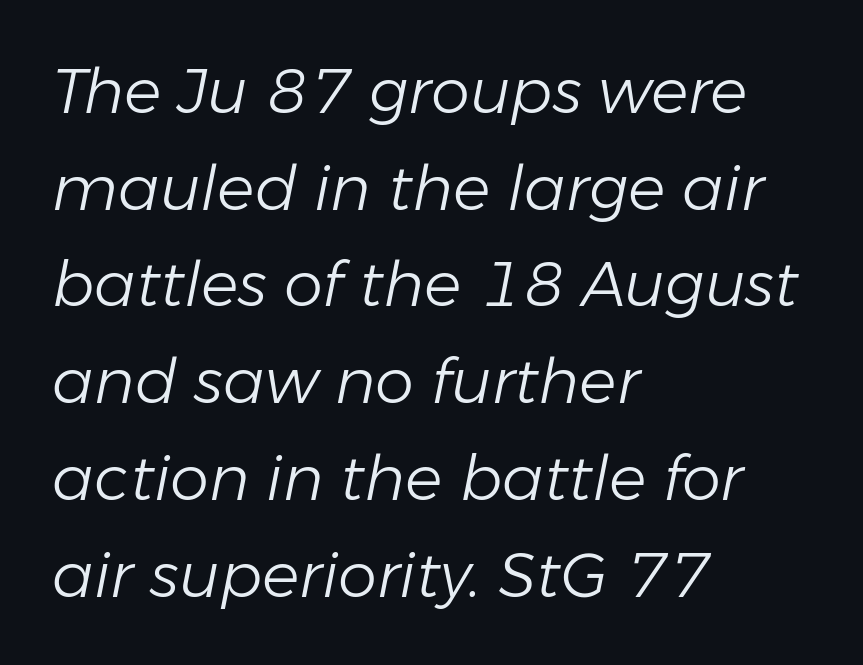
Q: Is the text bold? A: No.
Q: Is the text italic (slanted)? A: Yes, it leans right by about 11 degrees.
Q: Is the text underlined? A: No.
Q: How is the paragraph aligned? A: Left-aligned.
Q: Is the spacing between letters normal or unusually wide? A: Normal.
Q: Is the spacing between lines tight, normal or loose? A: Normal.
Q: Width (condensed, normal, or wide)? A: Normal.
Q: Stroke contrast? A: Low.
Q: x-height? A: Medium.
Q: Monospaced? A: No.
